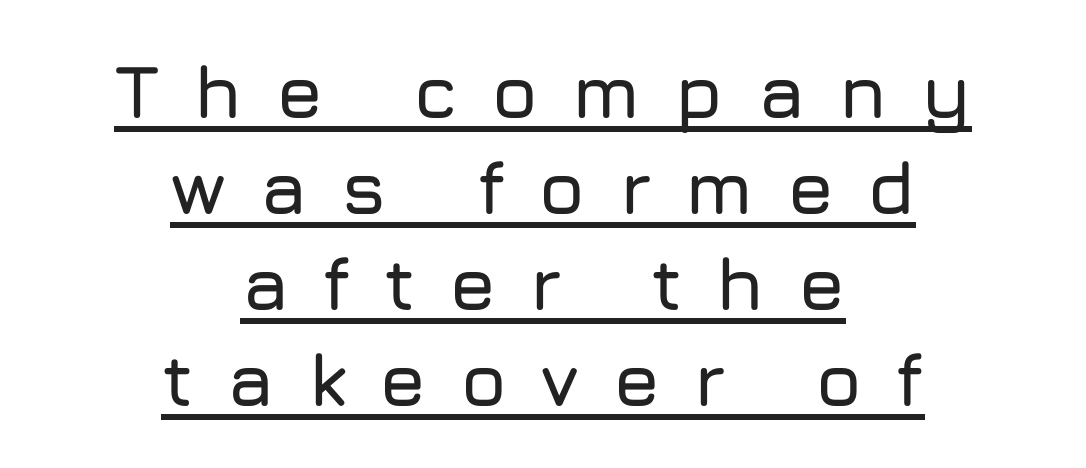
The typeface chosen for these lines omits serifs. Honestly, the row spacing looks completely unremarkable. Honestly, the underline is the first thing you notice here. You can tell it's not italic because the verticals are truly vertical. These lines are centered, leaving both edges ragged.
